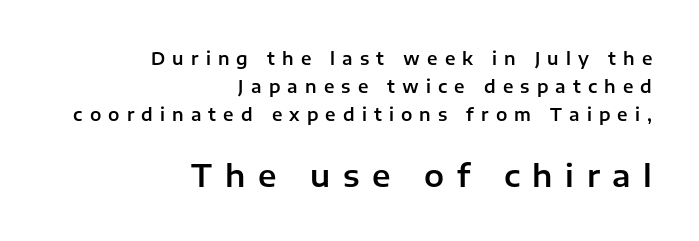
The image shows 30 px sans-serif type, upright; set right-aligned, normal line spacing (1.66x), unusually wide letter spacing (+0.42 em), not underlined; the second (bottom) block is 1.76x larger; low stroke contrast and a medium x-height.
